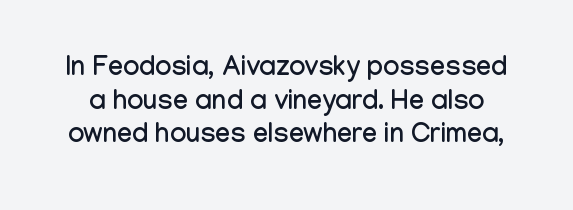
Default kerning and tracking; the words read as compact shapes. Underlining? Definitely not there. The line-height multiplier appears to be the usual default. This is roman type, the default non-slanted kind.
